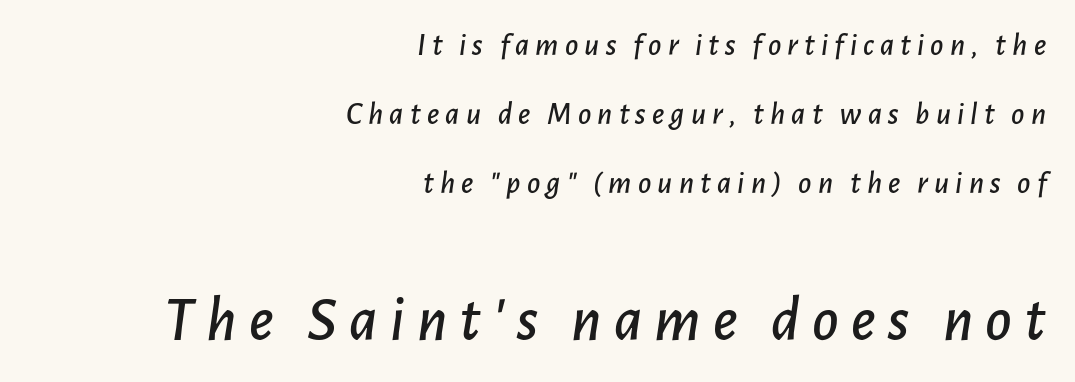
{"italic": "yes", "lean": "right", "slant_degrees": 7, "width": "normal", "stroke_contrast": "low", "x_height": "medium", "monospaced": "no", "underline": "no", "align": "right", "line_spacing": "loose", "line_spacing_ratio": 2.16, "larger_block": "second", "size_ratio": 2.0, "glyph_px": 64}
